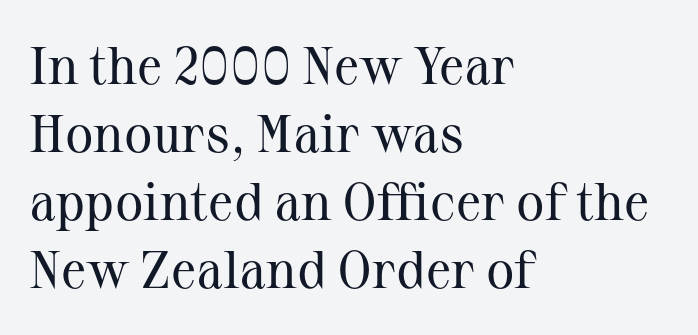
The image shows 53 px regular-weight serif type, upright; set left-aligned, normal line spacing (1.28x), normal letter spacing, not underlined; medium stroke contrast and a medium x-height.
